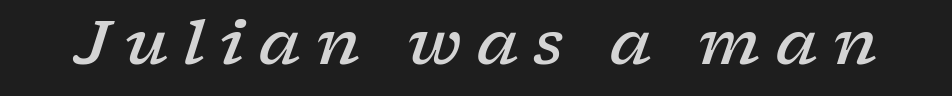
The image shows 61 px semibold, wide serif type, italic (leaning right); set unusually wide letter spacing (+0.25 em), not underlined; low stroke contrast and a medium x-height.
